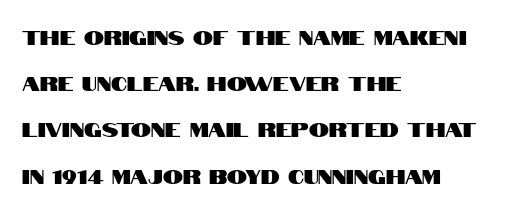
Q: Is the text italic (slanted)? A: No, it is upright.
Q: Is the text underlined? A: No.
Q: How is the paragraph aligned? A: Left-aligned.
Q: Is the spacing between letters normal or unusually wide? A: Normal.
Q: Is the spacing between lines tight, normal or loose? A: Loose.
